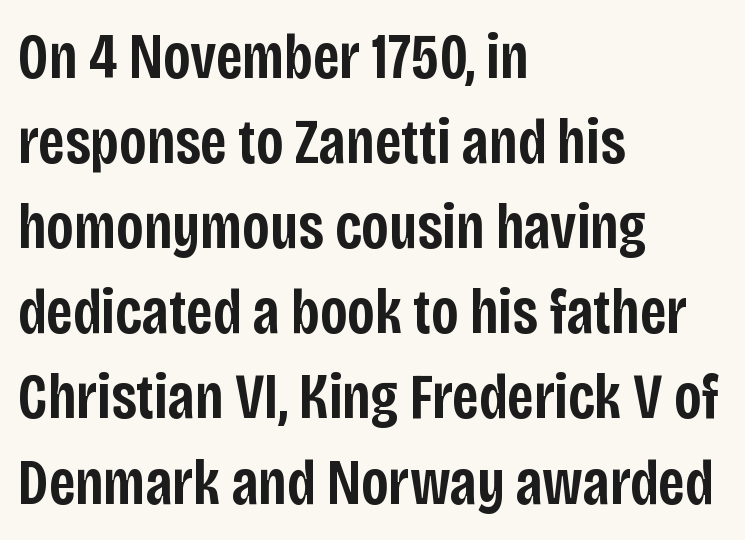
The image shows 64 px semibold, condensed sans-serif type, upright; set left-aligned, normal line spacing (1.33x), normal letter spacing, not underlined; low stroke contrast and a large x-height.
